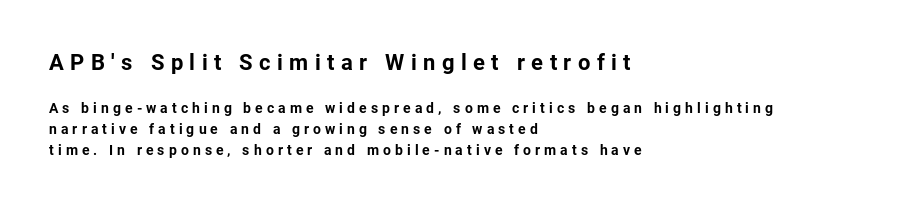
{"italic": "no", "bold": "yes", "underline": "no", "align": "left", "line_spacing": "normal", "line_spacing_ratio": 1.51, "letter_spacing": "wide", "letter_spacing_em": 0.29, "larger_block": "first", "size_ratio": 1.57, "glyph_px": 22}
